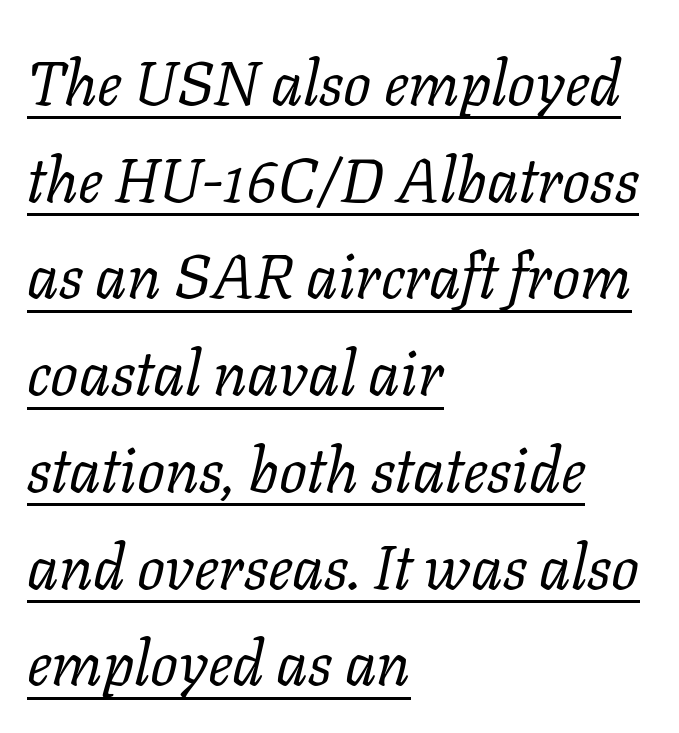
Q: Is the text bold? A: No.
Q: Is the text italic (slanted)? A: Yes, it leans right by about 11 degrees.
Q: Is the typeface a serif or a sans-serif typeface? A: Serif.
Q: Is the text underlined? A: Yes.
Q: How is the paragraph aligned? A: Left-aligned.
Q: Is the spacing between letters normal or unusually wide? A: Normal.
Q: Is the spacing between lines tight, normal or loose? A: Normal.
Q: Width (condensed, normal, or wide)? A: Normal.
Q: Stroke contrast? A: Low.
Q: x-height? A: Medium.
Q: Monospaced? A: No.
